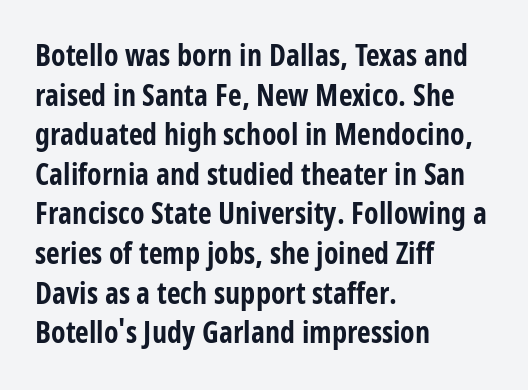
Grotesque or geometric, the face here clearly has no serifs. Glance below the letters and you will spot only blank space. Evenly set lines give the paragraph a standard silhouette. Every row of glyphs begins at an identical x-position on the left. Every stem runs plumb, perpendicular to the baseline. A typesetter would call this zero additional tracking.
